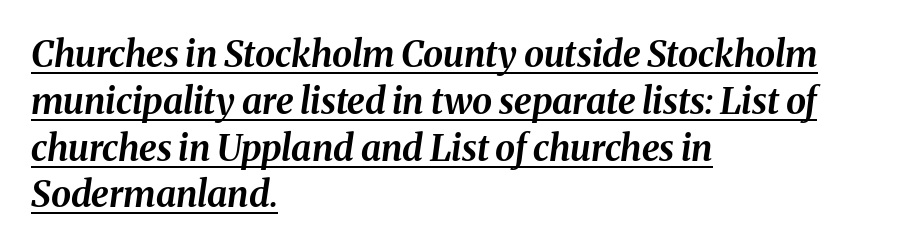
Q: Is the text bold? A: Yes.
Q: Is the text italic (slanted)? A: Yes, it leans right by about 8 degrees.
Q: Is the text underlined? A: Yes.
Q: How is the paragraph aligned? A: Left-aligned.
Q: Is the spacing between letters normal or unusually wide? A: Normal.
Q: Is the spacing between lines tight, normal or loose? A: Normal.
Q: Width (condensed, normal, or wide)? A: Normal.
Q: Stroke contrast? A: Medium.
Q: x-height? A: Medium.
Q: Monospaced? A: No.
